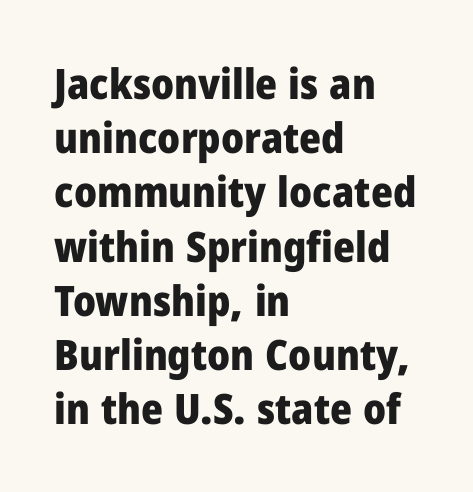
Q: Is the text bold? A: Yes.
Q: Is the text italic (slanted)? A: No, it is upright.
Q: Is the typeface a serif or a sans-serif typeface? A: Sans-serif.
Q: Is the text underlined? A: No.
Q: How is the paragraph aligned? A: Left-aligned.
Q: Is the spacing between letters normal or unusually wide? A: Normal.
Q: Is the spacing between lines tight, normal or loose? A: Normal.
Q: Width (condensed, normal, or wide)? A: Normal.
Q: Stroke contrast? A: Low.
Q: x-height? A: Medium.
Q: Monospaced? A: No.
